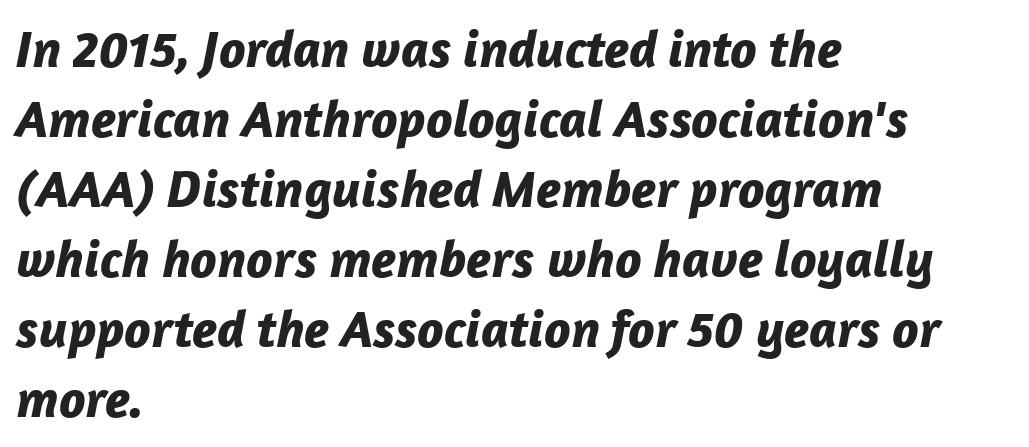
{"italic": "yes", "lean": "right", "slant_degrees": 12, "bold": "yes", "weight": "bold", "width": "normal", "stroke_contrast": "low", "x_height": "medium", "monospaced": "no", "underline": "no", "align": "left", "line_spacing": "normal", "line_spacing_ratio": 1.32, "letter_spacing": "normal", "letter_spacing_em": 0.0, "glyph_px": 53}
